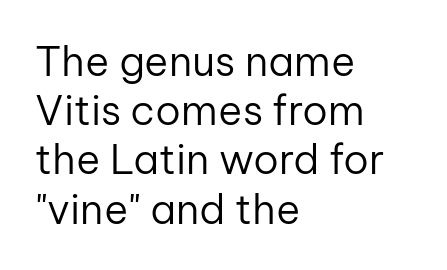
{"serif": "no", "italic": "no", "bold": "no", "weight": "regular", "width": "normal", "stroke_contrast": "low", "x_height": "medium", "monospaced": "no", "underline": "no", "align": "left", "line_spacing_ratio": 1.2, "letter_spacing": "normal", "letter_spacing_em": 0.0, "glyph_px": 41}
